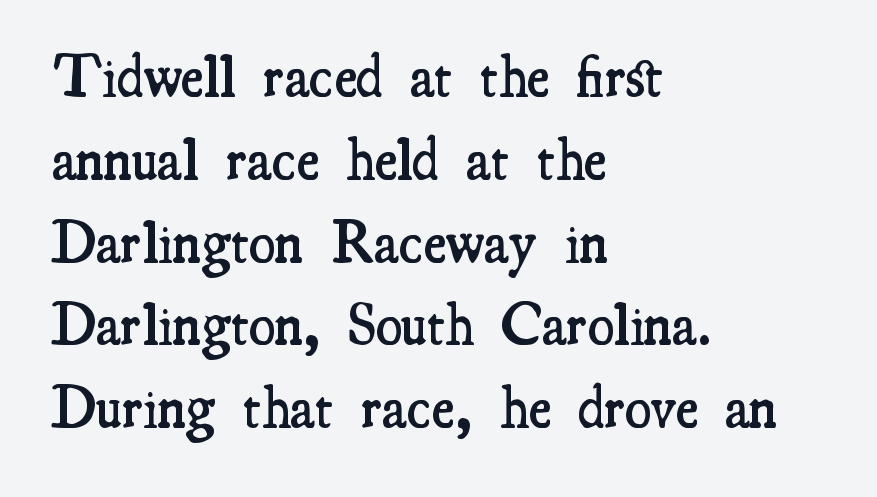
How heavy is the stroke? Medium-heavy — a semibold, shy of bold. Characters follow at the spacing the type designer built in. A typesetter would label this face a serif. Proportional: the letters do not fall into vertical columns. The paragraph shown leans on its left margin.
